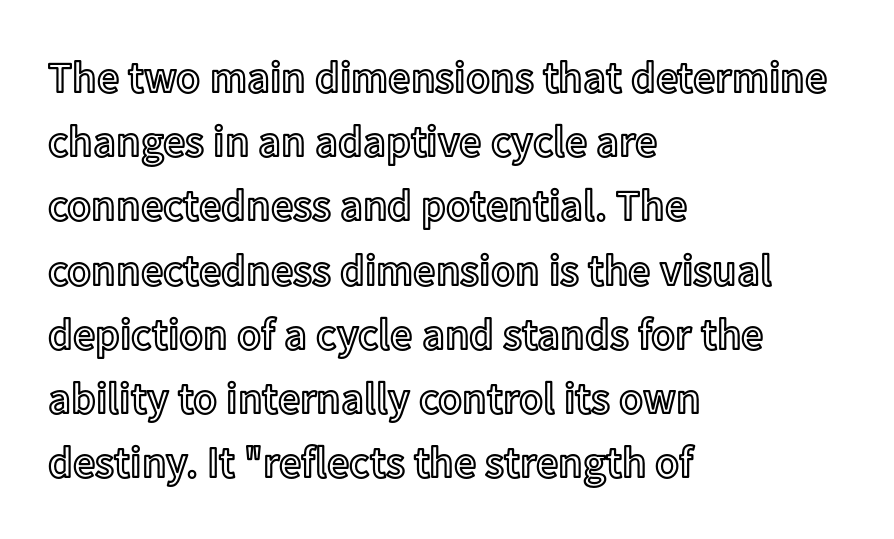
{"italic": "no", "width": "normal", "x_height": "medium", "monospaced": "no", "underline": "no", "align": "left", "line_spacing": "normal", "line_spacing_ratio": 1.46, "letter_spacing": "normal", "letter_spacing_em": 0.0, "glyph_px": 44}
